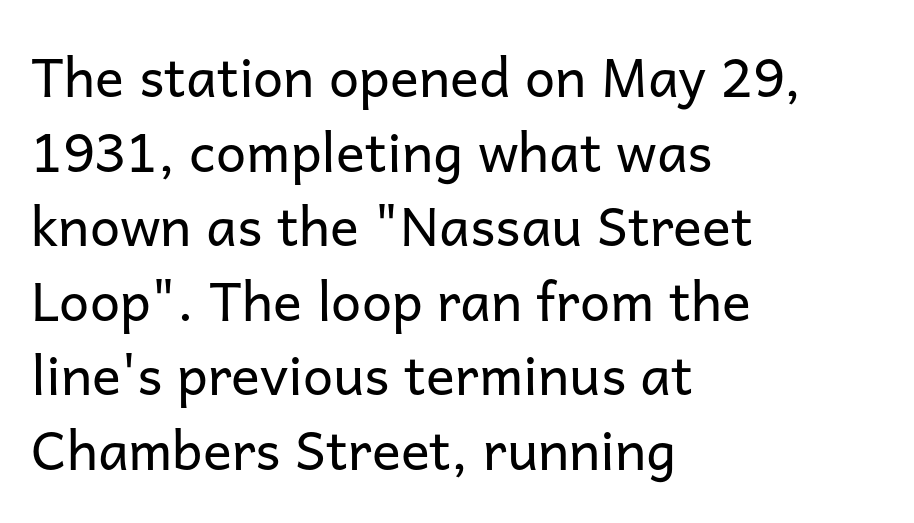
{"serif": "no", "italic": "no", "bold": "no", "weight": "regular", "width": "normal", "stroke_contrast": "low", "x_height": "medium", "monospaced": "no", "underline": "no", "align": "left", "line_spacing": "normal", "line_spacing_ratio": 1.38, "letter_spacing": "normal", "letter_spacing_em": 0.0, "glyph_px": 54}
